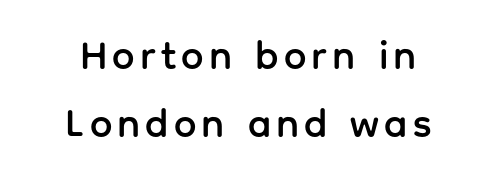
The image shows 40 px sans-serif type, upright; set centered, normal line spacing (1.7x), not underlined; low stroke contrast and a medium x-height.
